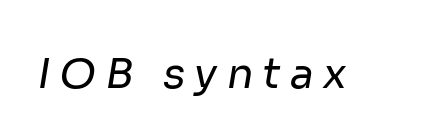
To sum up the face: it is a sans, with no serifs. This sample has the flowing, uneven cadence of proportional lettering. Someone cranked the tracking dial way up on this one. Plain, unruled lines of type. The typesetting does not lean heavy: it is not bold.
